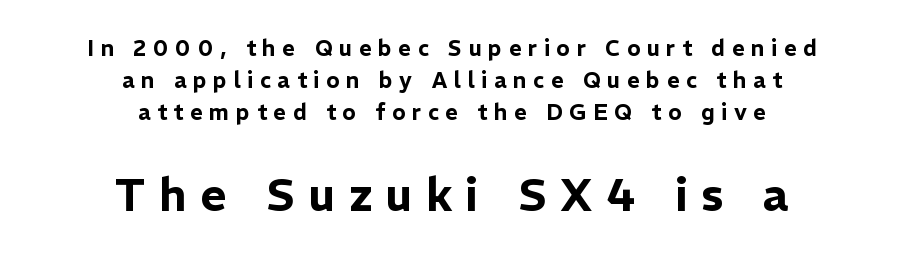
{"serif": "no", "italic": "no", "width": "normal", "stroke_contrast": "low", "x_height": "medium", "monospaced": "no", "underline": "no", "align": "center", "line_spacing": "normal", "line_spacing_ratio": 1.45, "letter_spacing": "wide", "letter_spacing_em": 0.3, "larger_block": "second", "size_ratio": 2.05, "glyph_px": 45}
